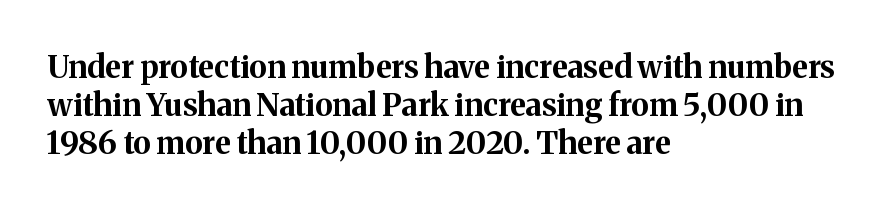
Q: Is the text bold? A: Yes.
Q: Is the text italic (slanted)? A: No, it is upright.
Q: Is the typeface a serif or a sans-serif typeface? A: Serif.
Q: Is the text underlined? A: No.
Q: How is the paragraph aligned? A: Left-aligned.
Q: Is the spacing between letters normal or unusually wide? A: Normal.
Q: Width (condensed, normal, or wide)? A: Normal.
Q: Stroke contrast? A: Medium.
Q: x-height? A: Medium.
Q: Monospaced? A: No.
